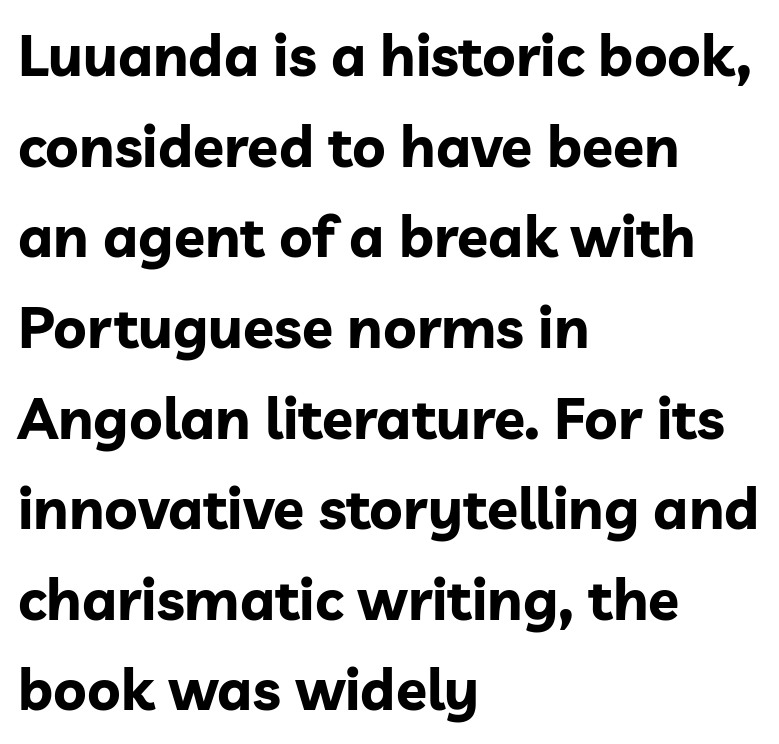
The characters look thick and weighty, a clear bold. The foot of each line stays bare and open. Examine the stroke ends and you'll find no serifs. Nope, not italic — everything's standing straight. A classic flush-left, rag-right setting is used for this passage.
